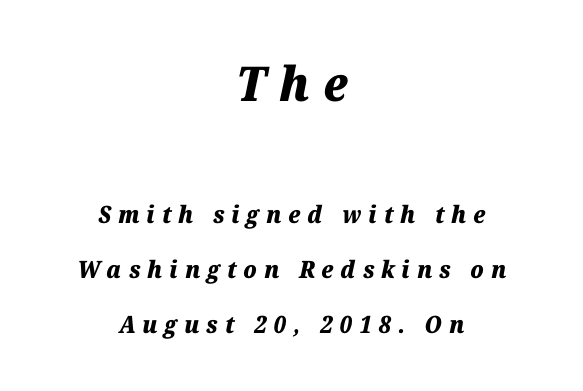
You'd pick this weight for a headline — it's a proper bold. The strip under each line holds only bare page. Look at the tracking — it's clearly loosened, letters drifting apart. The composition opens big and finishes small. The passage shown is typed in a proportional face where columns would drift.
